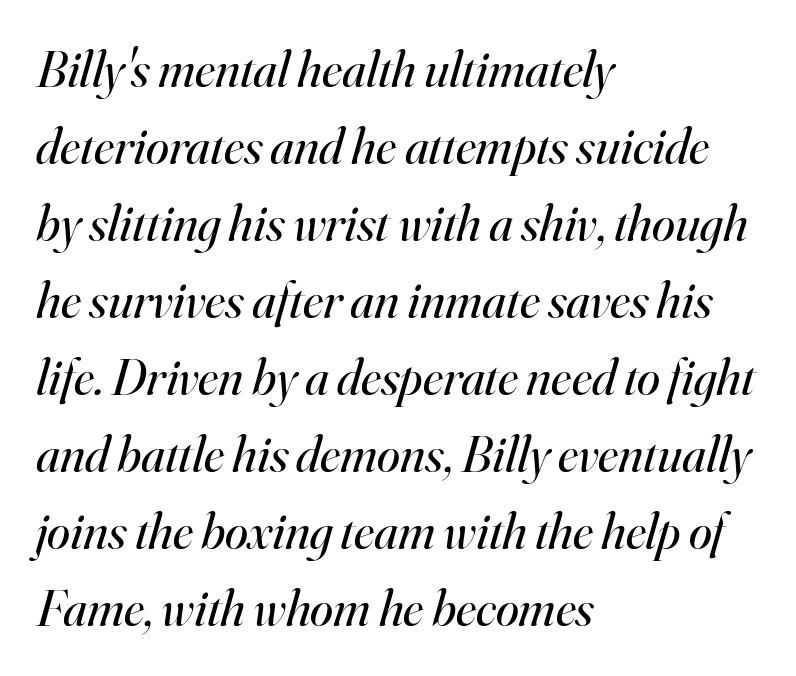
The image shows 52 px regular-weight serif type, italic (leaning right); set left-aligned, normal line spacing (1.48x), normal letter spacing, not underlined; high stroke contrast and a small x-height.
